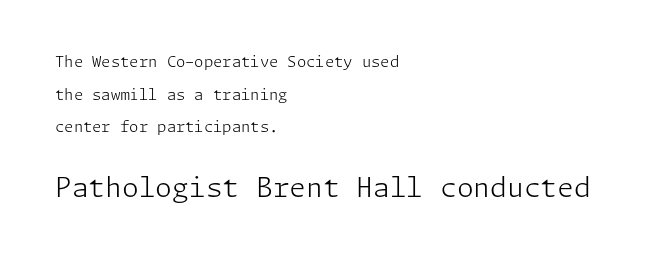
Q: Is the text bold? A: No.
Q: Is the text italic (slanted)? A: No, it is upright.
Q: Is the text underlined? A: No.
Q: How is the paragraph aligned? A: Left-aligned.
Q: Is the spacing between letters normal or unusually wide? A: Normal.
Q: Is the spacing between lines tight, normal or loose? A: Loose.
Q: Which block of text is set in a larger size, the first (top) or the second (bottom)? A: The second (bottom) one.
